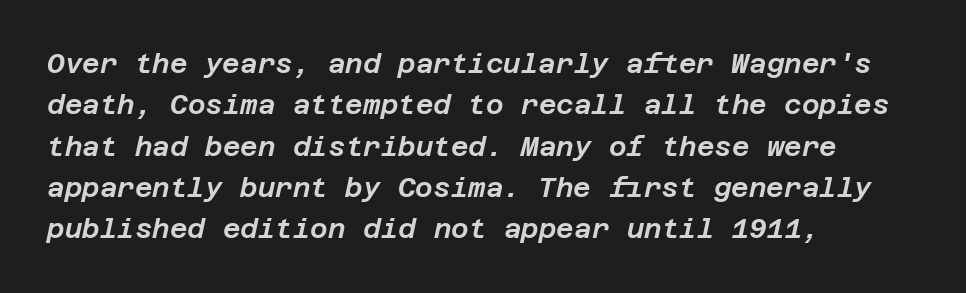
{"italic": "yes", "lean": "right", "slant_degrees": 12, "underline": "no", "align": "left", "line_spacing": "normal", "line_spacing_ratio": 1.53, "letter_spacing": "normal", "letter_spacing_em": 0.0, "glyph_px": 27}
